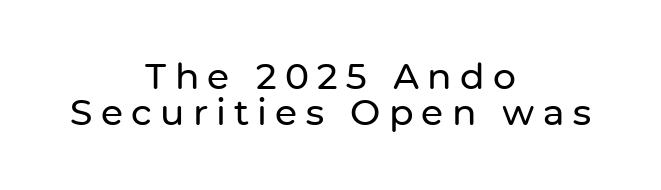
{"serif": "no", "italic": "no", "width": "normal", "stroke_contrast": "low", "x_height": "medium", "monospaced": "no", "underline": "no", "align": "center", "line_spacing": "tight", "line_spacing_ratio": 1.01, "letter_spacing": "wide", "letter_spacing_em": 0.23, "glyph_px": 36}
